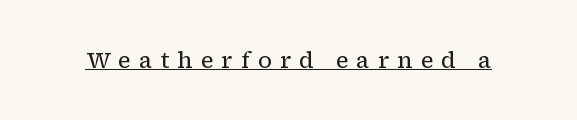
{"italic": "no", "bold": "no", "underline": "yes", "letter_spacing": "wide", "letter_spacing_em": 0.35, "glyph_px": 23}
